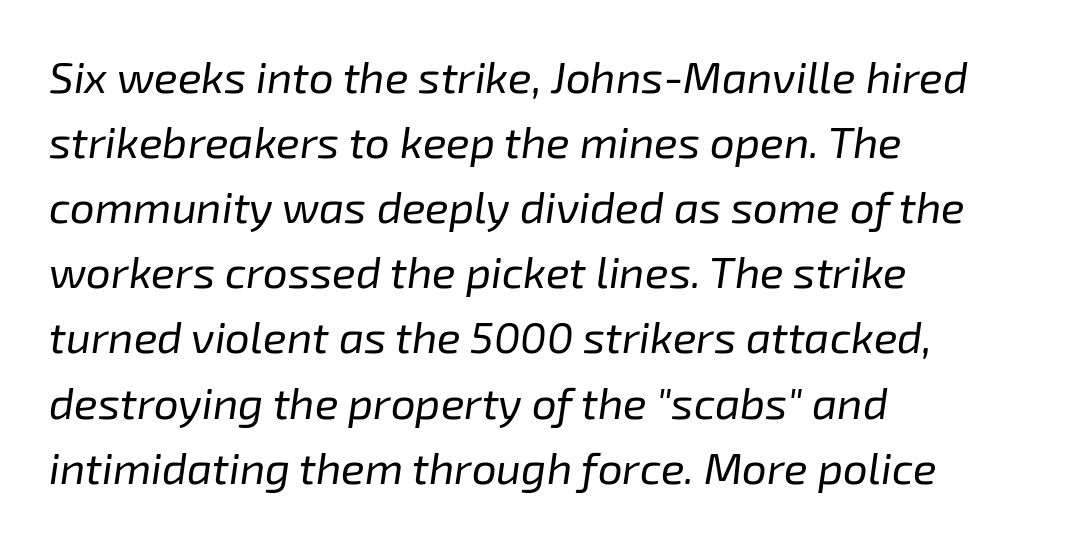
The image shows 44 px regular-weight type, italic (leaning right); set left-aligned, normal line spacing (1.48x), normal letter spacing, not underlined; low stroke contrast and a medium x-height.
